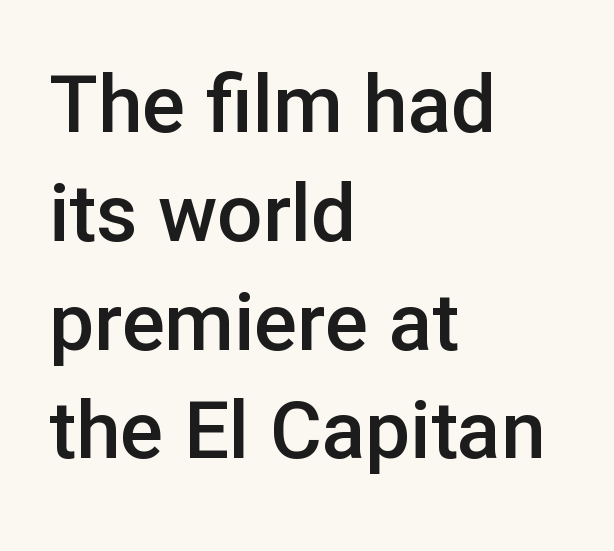
The characters look somewhat weighty, a semibold short of true bold. Honestly, there is no underline to notice here at all. In terms of posture, this sample is upright. Does the type have serifs? No, each stem ends abruptly. Casual observation: everything's shoved over to the left.
